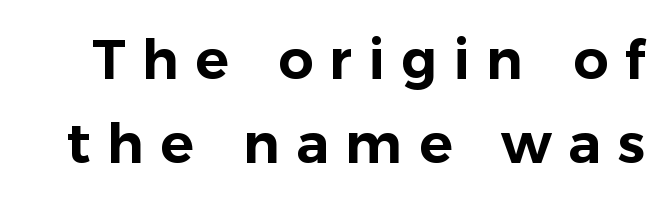
The text was rendered using a sans face with plain stroke endings. A typesetter would call this proportional, since set widths differ per character. Each new line begins a customary step beneath the previous one. A clean baseline with only descenders dipping below it. The lettering stays uniformly vertical, giving the passage a roman look.
